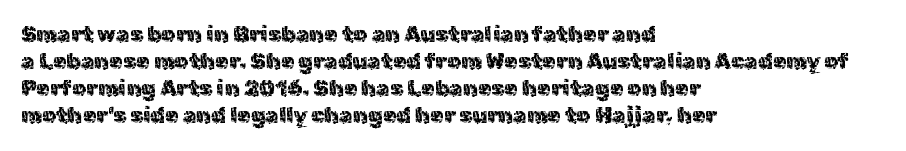
The image shows 22 px text type, upright; set left-aligned, line spacing 1.23x, normal letter spacing, not underlined.
